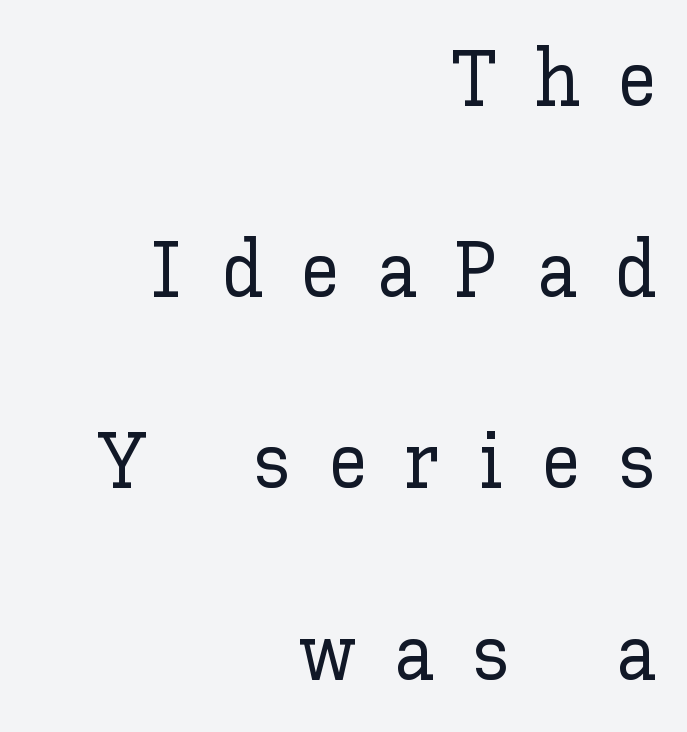
{"italic": "no", "width": "normal", "stroke_contrast": "low", "x_height": "medium", "monospaced": "no", "underline": "no", "align": "right", "line_spacing": "loose", "line_spacing_ratio": 2.42, "letter_spacing": "wide", "letter_spacing_em": 0.48, "glyph_px": 79}
